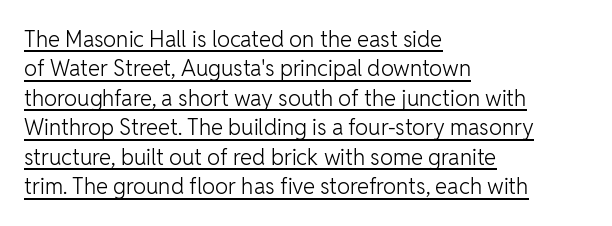
Q: Is the text bold? A: No.
Q: Is the text italic (slanted)? A: No, it is upright.
Q: Is the text underlined? A: Yes.
Q: How is the paragraph aligned? A: Left-aligned.
Q: Is the spacing between letters normal or unusually wide? A: Normal.
Q: Is the spacing between lines tight, normal or loose? A: Normal.
